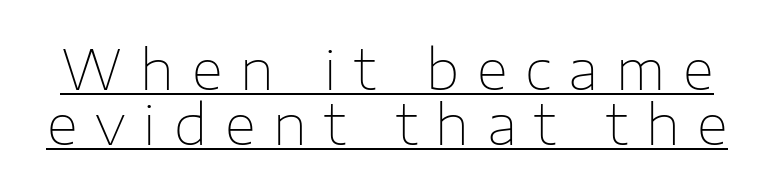
Q: Is the text bold? A: No.
Q: Is the text italic (slanted)? A: No, it is upright.
Q: Is the typeface a serif or a sans-serif typeface? A: Sans-serif.
Q: Is the text underlined? A: Yes.
Q: Is the spacing between letters normal or unusually wide? A: Unusually wide.
Q: Is the spacing between lines tight, normal or loose? A: Tight.
Q: Width (condensed, normal, or wide)? A: Normal.
Q: Stroke contrast? A: Low.
Q: x-height? A: Medium.
Q: Monospaced? A: No.
